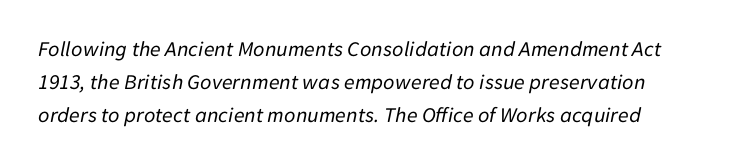
Short note: letters normally spaced. The zone under the glyphs is completely vacant. Slanted lettering throughout. Evenly set lines give the paragraph a standard silhouette. The font is comparable to plain body text, perhaps lighter.
